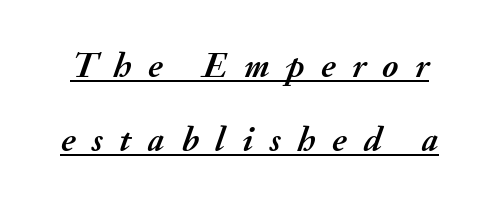
The image shows 35 px semibold type, italic (leaning right); set loose line spacing (2.12x), unusually wide letter spacing (+0.48 em), underlined; medium stroke contrast and a small x-height.
